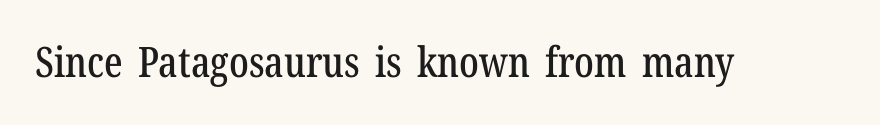
Q: Is the text italic (slanted)? A: No, it is upright.
Q: Is the typeface a serif or a sans-serif typeface? A: Serif.
Q: Is the text underlined? A: No.
Q: Is the spacing between letters normal or unusually wide? A: Normal.
Q: Width (condensed, normal, or wide)? A: Condensed.
Q: Stroke contrast? A: Low.
Q: x-height? A: Medium.
Q: Monospaced? A: No.
